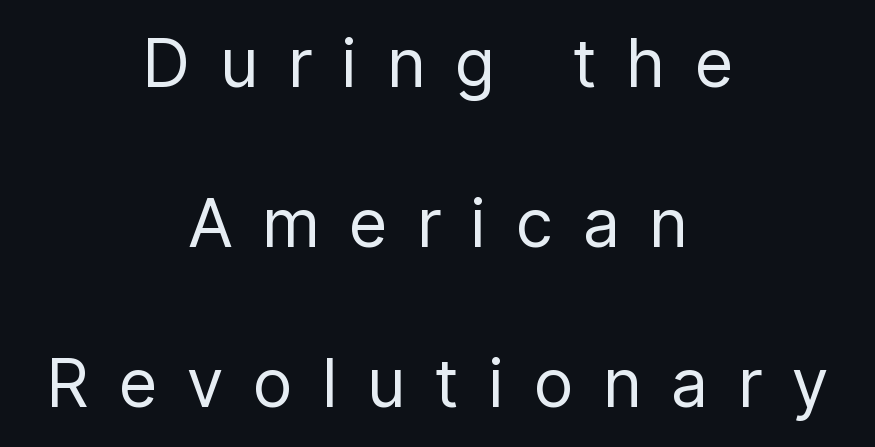
Short and long lines alike share a common midpoint. Do the characters align in a grid? No, the font is proportional. The font family rendered here belongs to the sans-serif group. The letters look calm and open, with moderate or lighter stems. The type sits square on the baseline with zero lean.
